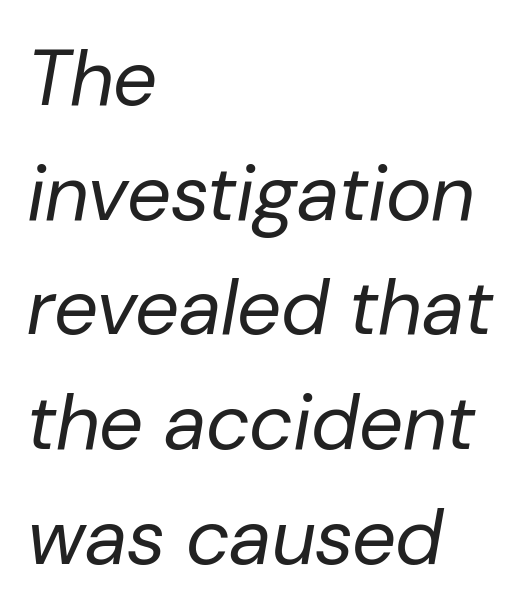
{"italic": "yes", "lean": "right", "slant_degrees": 10, "bold": "no", "weight": "regular", "width": "normal", "stroke_contrast": "low", "x_height": "medium", "monospaced": "no", "underline": "no", "align": "left", "line_spacing": "normal", "line_spacing_ratio": 1.47, "letter_spacing": "normal", "letter_spacing_em": 0.0, "glyph_px": 78}
